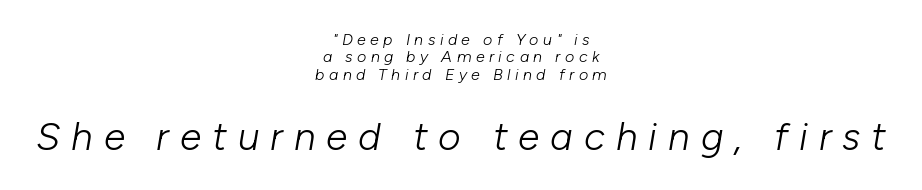
{"italic": "yes", "lean": "right", "slant_degrees": 10, "bold": "no", "weight": "light", "width": "normal", "stroke_contrast": "low", "x_height": "medium", "monospaced": "no", "underline": "no", "align": "center", "line_spacing": "tight", "line_spacing_ratio": 1.08, "letter_spacing": "wide", "letter_spacing_em": 0.28, "larger_block": "second", "size_ratio": 2.44, "glyph_px": 39}
